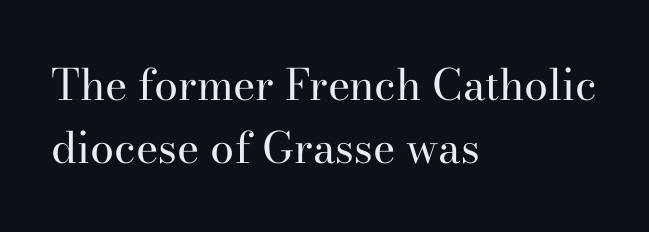
A quiet, ordinary-to-light weight characterises the typeface. Lines of text with bare space underneath. Type style note: has serifs. Words appear dense and cohesive because spacing is normal.
